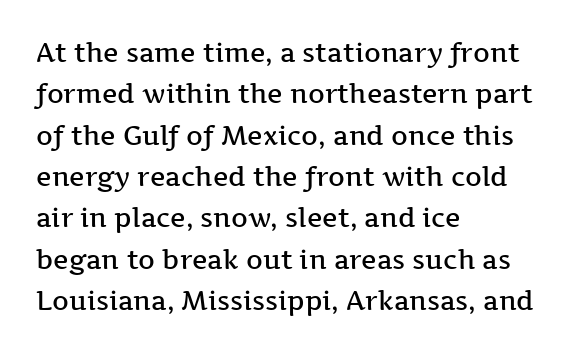
{"italic": "no", "bold": "semi", "underline": "no", "align": "left", "line_spacing": "normal", "line_spacing_ratio": 1.59, "letter_spacing": "normal", "letter_spacing_em": 0.0, "glyph_px": 26}
